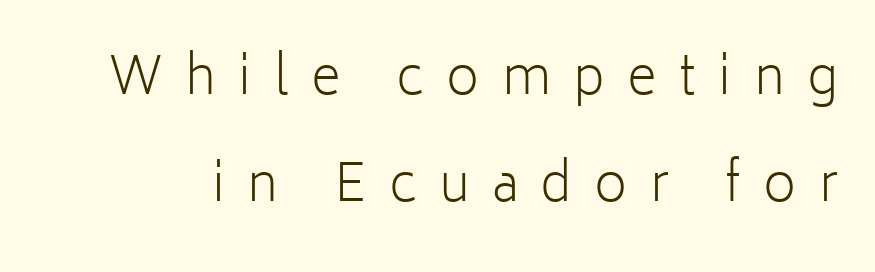
The letterforms sit at book weight or below. Spacing between characters has been opened up far beyond the box default. Note the varied advance widths — an 'i' is clearly narrower than an 'm'. Notice the wide empty band between every row — that's loose leading. Regarding serifs, this sample does without them.
